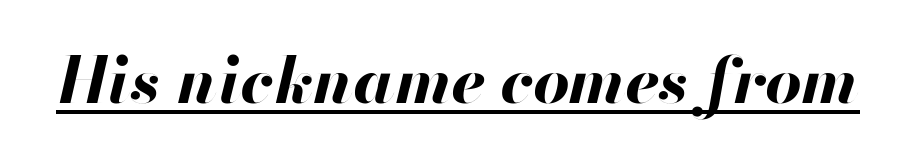
Compared with typical body copy, the letter spacing here is the same. This is oblique type, the kind used for emphasis or titles. Here the designer chose a conventional face with non-uniform glyph widths. On the weight axis this lands at bold, roughly 700. The rendering uses the underline text-decoration.
